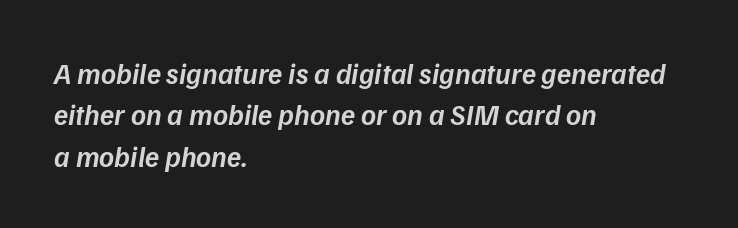
Q: Is the text bold? A: Semi-bold.
Q: Is the text italic (slanted)? A: Yes, it leans right by about 9 degrees.
Q: Is the text underlined? A: No.
Q: How is the paragraph aligned? A: Left-aligned.
Q: Is the spacing between letters normal or unusually wide? A: Normal.
Q: Is the spacing between lines tight, normal or loose? A: Normal.
Q: Width (condensed, normal, or wide)? A: Normal.
Q: Stroke contrast? A: Low.
Q: x-height? A: Medium.
Q: Monospaced? A: No.
